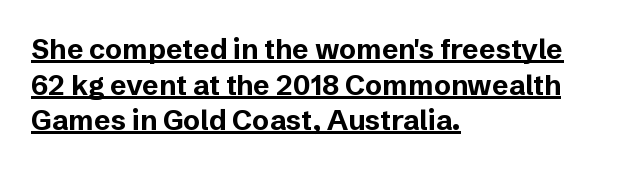
Q: Is the text bold? A: Yes.
Q: Is the text italic (slanted)? A: No, it is upright.
Q: Is the typeface a serif or a sans-serif typeface? A: Sans-serif.
Q: Is the text underlined? A: Yes.
Q: How is the paragraph aligned? A: Left-aligned.
Q: Is the spacing between letters normal or unusually wide? A: Normal.
Q: Is the spacing between lines tight, normal or loose? A: Normal.
Q: Width (condensed, normal, or wide)? A: Normal.
Q: Stroke contrast? A: Low.
Q: x-height? A: Medium.
Q: Monospaced? A: No.
